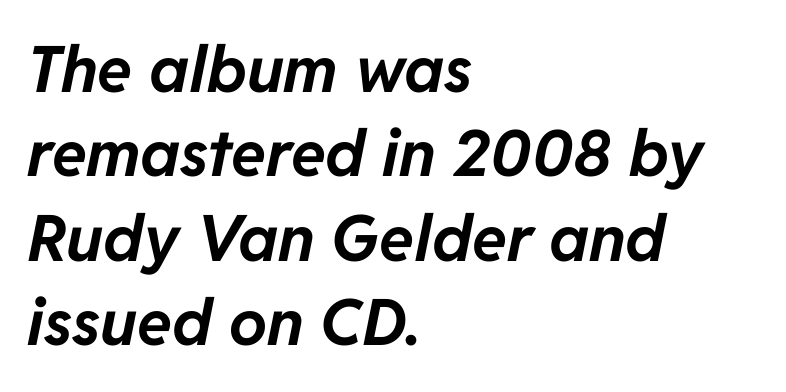
Glyph-to-glyph distance matches everyday printed text. The typesetter chose a ragged-right arrangement here. Descender tails drop into unmarked territory. Is this a fixed-width face? No — the glyphs have proportional, varying widths. Notice how thick the strokes are: this is what a full bold looks like.
